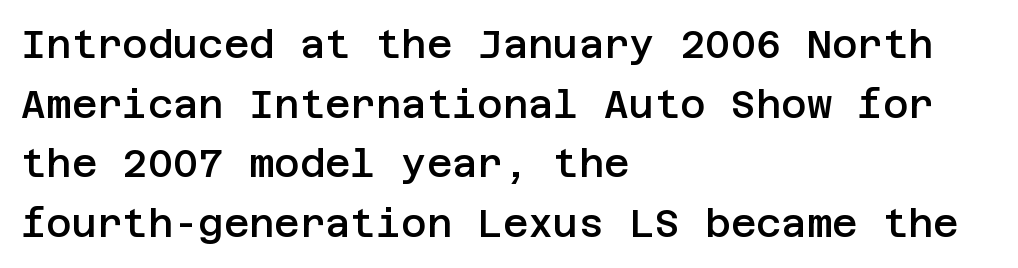
{"serif": "no", "italic": "no", "bold": "semi", "weight": "semibold", "width": "normal", "stroke_contrast": "low", "x_height": "large", "underline": "no", "align": "left", "line_spacing": "normal", "line_spacing_ratio": 1.53, "letter_spacing": "normal", "letter_spacing_em": 0.0, "glyph_px": 39}
